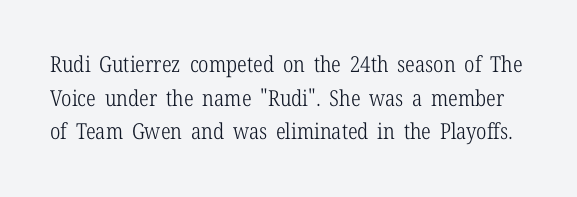
Q: Is the text bold? A: No.
Q: Is the text italic (slanted)? A: No, it is upright.
Q: Is the text underlined? A: No.
Q: Is the spacing between letters normal or unusually wide? A: Normal.
Q: Is the spacing between lines tight, normal or loose? A: Normal.
